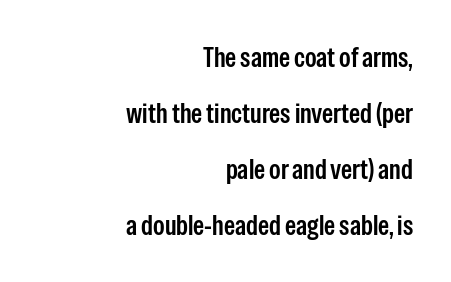
Rendered with straight, roman letterforms. The line texture is even and compact thanks to regular tracking. Any mark beneath the type? The region is blank. In CSS terms this would be text-align: right. This sample has the flowing, uneven cadence of proportional lettering. Note: no serifs on the glyphs.
